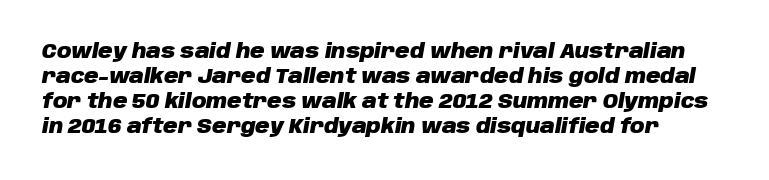
The image shows 20 px bold type, italic (leaning right); set normal line spacing (1.25x), normal letter spacing, not underlined.
